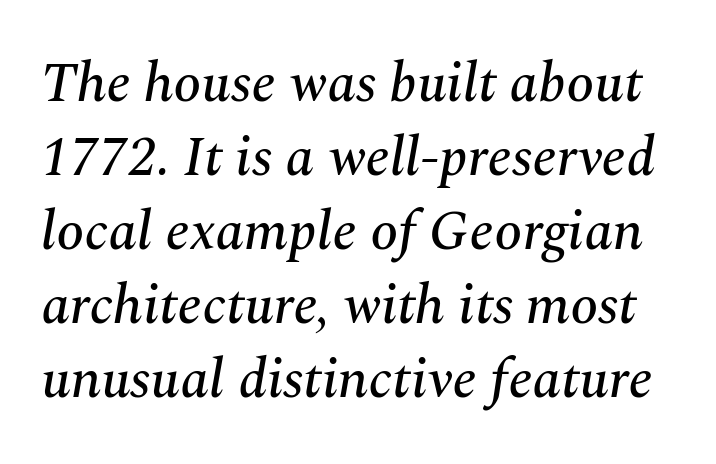
Observe the serifs anchoring each vertical stroke in this sample. Rendered with sloped, italic letterforms. Do the characters align in a grid? No, the font is proportional. The rendering keeps characters at their native spacing. Students, observe: this is what conventionally led text looks like.
